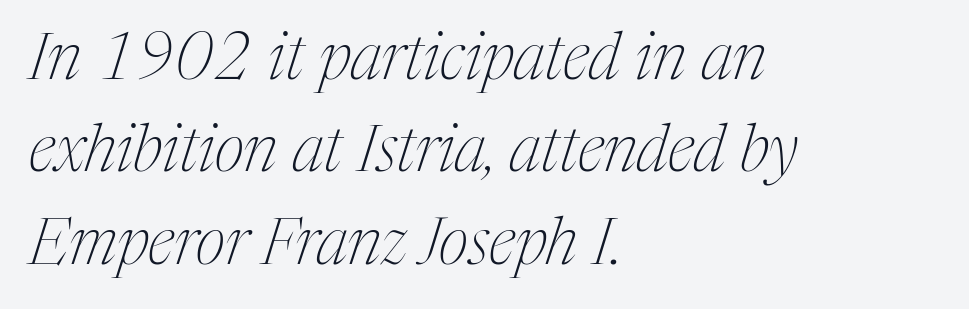
{"serif": "yes", "italic": "yes", "lean": "right", "slant_degrees": 17, "bold": "no", "weight": "thin", "width": "condensed", "stroke_contrast": "medium", "x_height": "medium", "monospaced": "no", "underline": "no", "align": "left", "line_spacing": "normal", "line_spacing_ratio": 1.42, "letter_spacing": "normal", "letter_spacing_em": 0.0, "glyph_px": 65}
